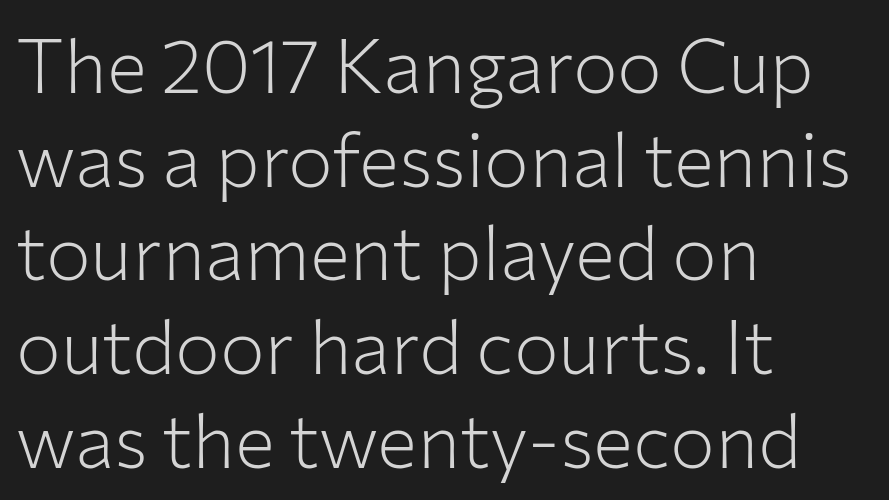
Q: Is the text bold? A: No.
Q: Is the text italic (slanted)? A: No, it is upright.
Q: Is the typeface a serif or a sans-serif typeface? A: Sans-serif.
Q: Is the text underlined? A: No.
Q: How is the paragraph aligned? A: Left-aligned.
Q: Is the spacing between letters normal or unusually wide? A: Normal.
Q: Is the spacing between lines tight, normal or loose? A: Normal.
Q: Width (condensed, normal, or wide)? A: Normal.
Q: Stroke contrast? A: Low.
Q: x-height? A: Medium.
Q: Monospaced? A: No.
